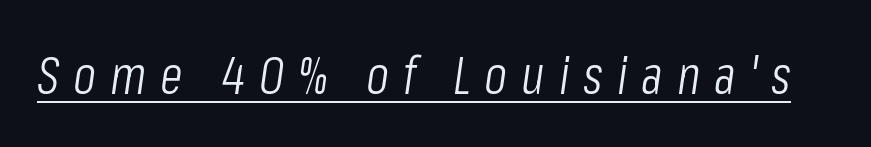
The image shows 53 px light, condensed type, italic (leaning right); set unusually wide letter spacing (+0.26 em), underlined; low stroke contrast and a medium x-height.
